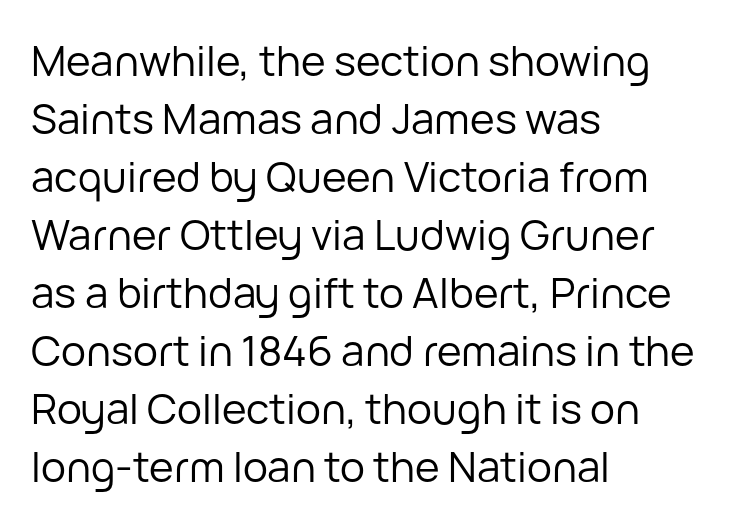
Q: Is the text bold? A: No.
Q: Is the text italic (slanted)? A: No, it is upright.
Q: Is the typeface a serif or a sans-serif typeface? A: Sans-serif.
Q: Is the text underlined? A: No.
Q: How is the paragraph aligned? A: Left-aligned.
Q: Is the spacing between letters normal or unusually wide? A: Normal.
Q: Is the spacing between lines tight, normal or loose? A: Normal.
Q: Width (condensed, normal, or wide)? A: Normal.
Q: Stroke contrast? A: Low.
Q: x-height? A: Medium.
Q: Monospaced? A: No.
